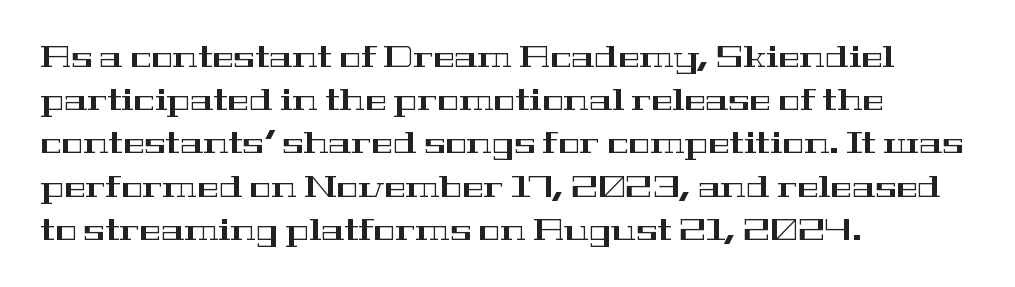
Is this a fixed-width face? No — the glyphs have proportional, varying widths. Type without underlining. The passage shown stacks its lines at a standard gap. Notice how the passage keeps a crisp vertical edge on the left only. Does extra space separate the letters? No, they use regular spacing. What kind of face is this? One with serifs.
